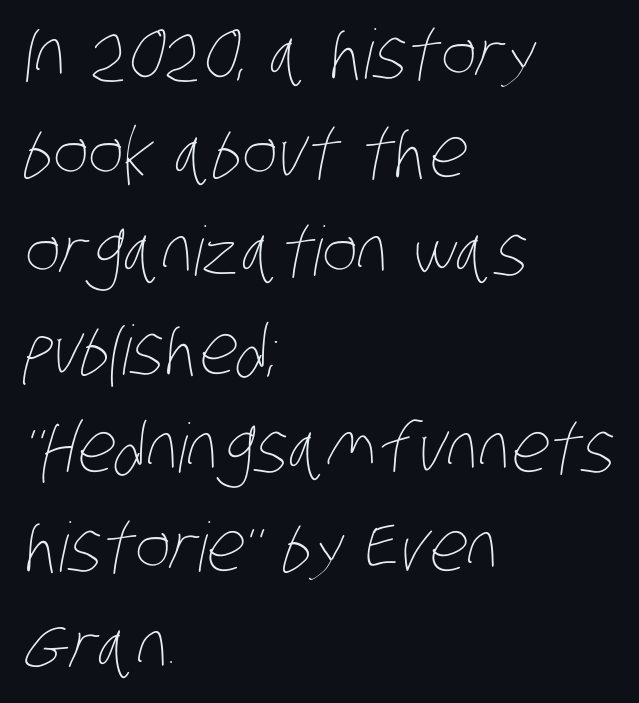
The image shows 68 px thin, condensed type; set left-aligned, normal line spacing (1.45x), normal letter spacing, not underlined; low stroke contrast and a large x-height.
